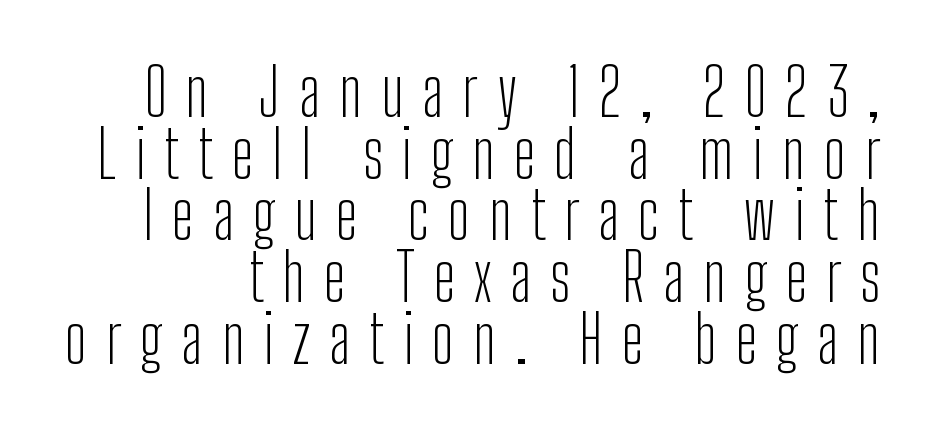
{"serif": "no", "italic": "no", "bold": "no", "weight": "light", "width": "condensed", "stroke_contrast": "low", "x_height": "medium", "monospaced": "no", "underline": "no", "line_spacing": "tight", "line_spacing_ratio": 0.95, "letter_spacing": "wide", "letter_spacing_em": 0.29, "glyph_px": 65}
